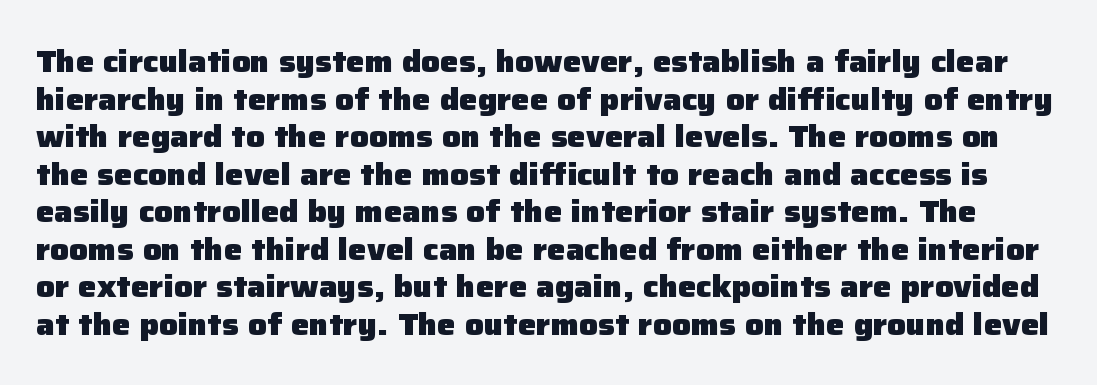
You could not count columns in this text — the font is proportionally spaced. You can tell from the bare stems that sans-serif type was used. Is the type bold? Yes — the strokes are clearly thick and heavy. Posture: straight, roman, zero tilt.
